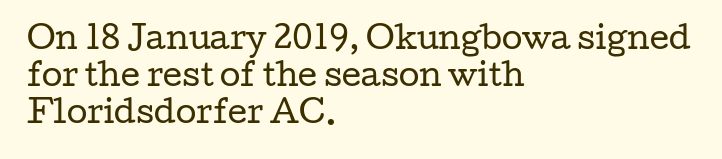
{"serif": "yes", "italic": "no", "bold": "no", "weight": "regular", "width": "wide", "stroke_contrast": "low", "x_height": "medium", "monospaced": "no", "underline": "no", "align": "left", "line_spacing_ratio": 1.23, "letter_spacing": "normal", "letter_spacing_em": 0.0, "glyph_px": 30}
